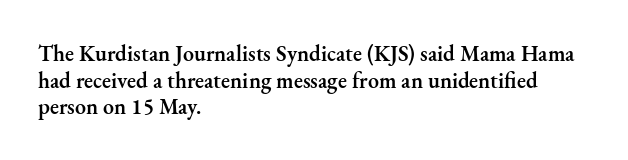
{"italic": "no", "bold": "semi", "underline": "no", "align": "left", "line_spacing_ratio": 1.21, "letter_spacing": "normal", "letter_spacing_em": 0.0, "glyph_px": 22}
